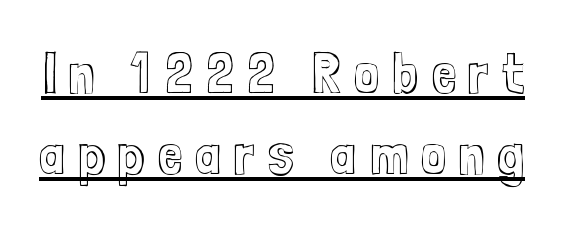
The image shows 57 px condensed type, upright; set normal line spacing (1.42x), unusually wide letter spacing (+0.22 em), underlined; a medium x-height.
